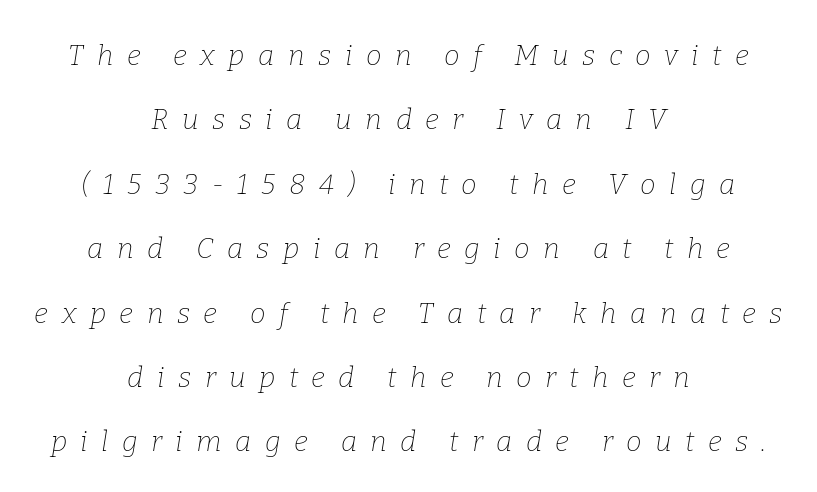
Q: Is the text bold? A: No.
Q: Is the text italic (slanted)? A: Yes, it leans right by about 9 degrees.
Q: Is the typeface a serif or a sans-serif typeface? A: Serif.
Q: Is the text underlined? A: No.
Q: How is the paragraph aligned? A: Centered.
Q: Is the spacing between letters normal or unusually wide? A: Unusually wide.
Q: Is the spacing between lines tight, normal or loose? A: Loose.
Q: Width (condensed, normal, or wide)? A: Normal.
Q: Stroke contrast? A: Low.
Q: x-height? A: Medium.
Q: Monospaced? A: No.
